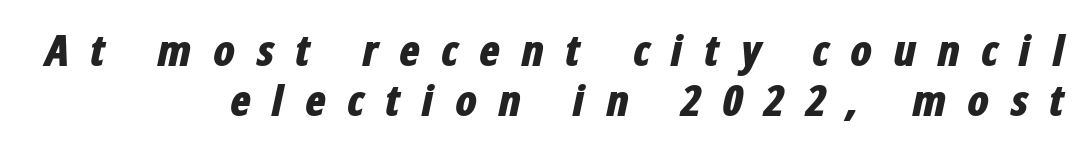
The image shows 43 px bold, condensed type, italic (leaning right); set right-aligned, line spacing 1.16x, unusually wide letter spacing (+0.48 em), not underlined; low stroke contrast and a medium x-height.
